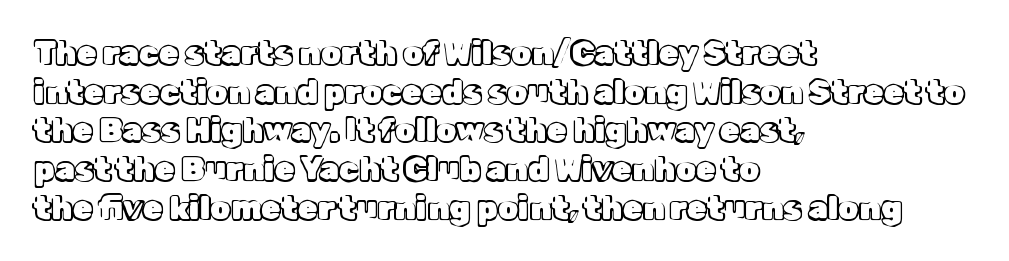
The letters stand straight up with perfectly vertical stems. The horizontal fit of the characters is conventional and even. This rendering uses left alignment, leaving the right contour irregular. The face used here is proportionally spaced, like ordinary book or web type. Type without underlining.
